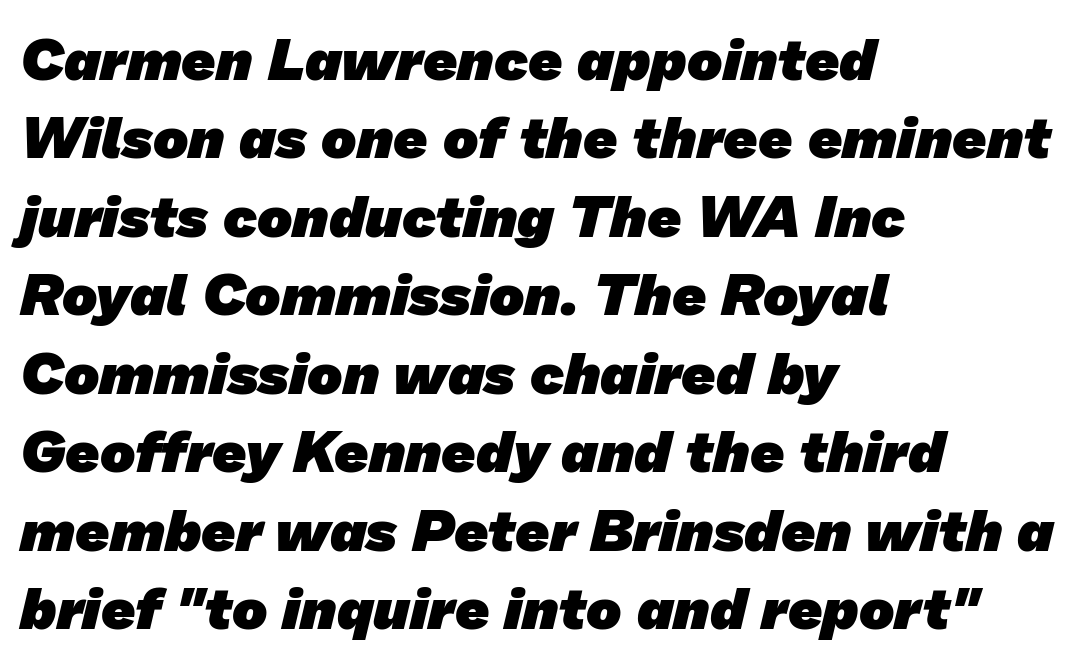
Q: Is the text bold? A: Yes.
Q: Is the typeface a serif or a sans-serif typeface? A: Sans-serif.
Q: Is the text underlined? A: No.
Q: How is the paragraph aligned? A: Left-aligned.
Q: Is the spacing between letters normal or unusually wide? A: Normal.
Q: Is the spacing between lines tight, normal or loose? A: Normal.
Q: Width (condensed, normal, or wide)? A: Normal.
Q: Stroke contrast? A: Low.
Q: x-height? A: Medium.
Q: Monospaced? A: No.
